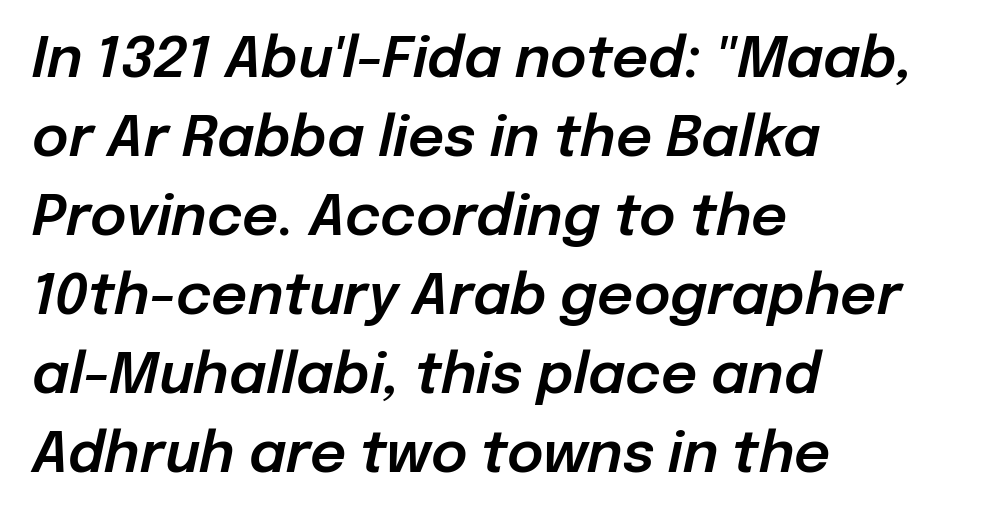
Glyph-to-glyph distance matches everyday printed text. The rendering uses natural spacing where letterforms have individual widths. The typography opts for an oblique posture over an upright one. Successive baselines arrive at the customary interval.
